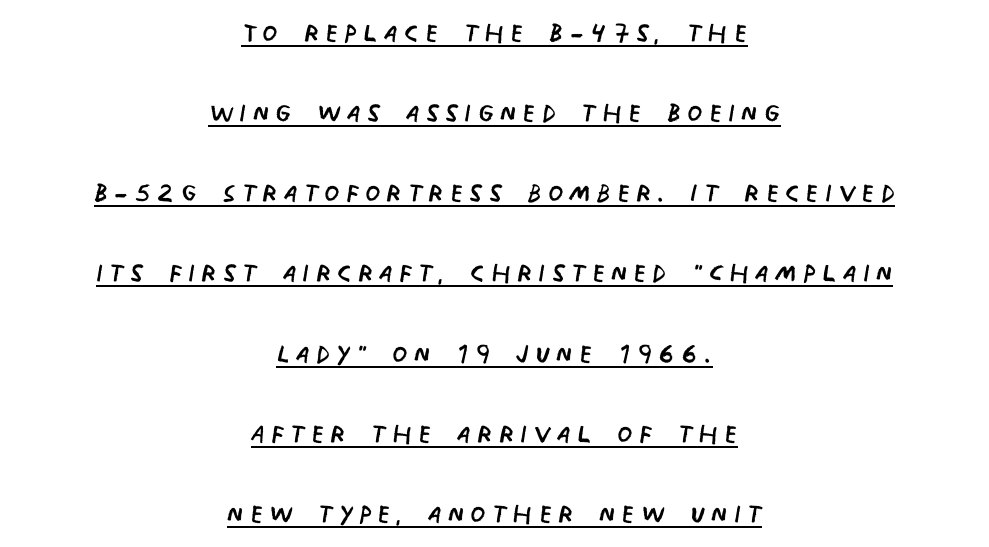
The typesetter chose a symmetrical, centered arrangement here. Serifs: no, the terminals of the letterforms are clean. Line spacing here is loose. The passage shown is typed in a proportional face where columns would drift. In designer terms, the underline attribute is active on this setting. Stems and bowls with no extra thickness — not bold.
